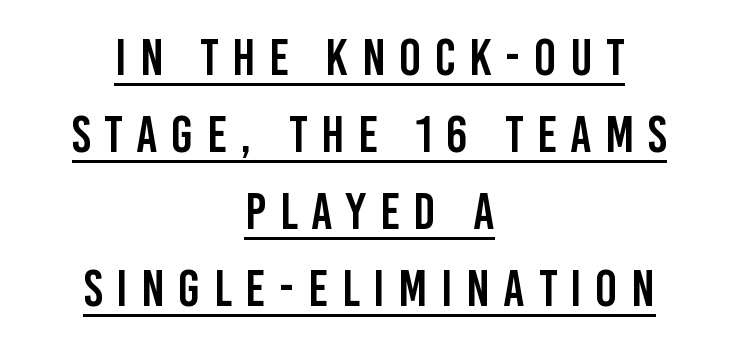
The lettering holds an erect, upright posture throughout. Like a heading marked for emphasis, these lines bear an underscore. The space between consecutive lines is moderate. The face used here is proportionally spaced, like ordinary book or web type. These lines stack symmetrically, like a column narrowing and widening about its center.
